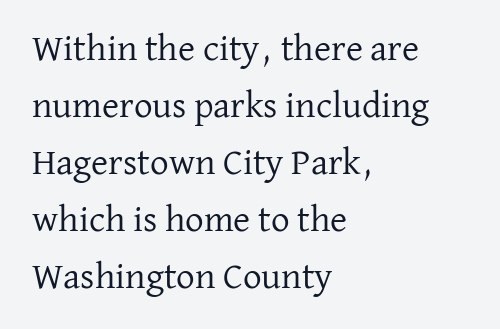
The image shows 37 px regular-weight serif type, upright; set left-aligned, normal line spacing (1.54x), normal letter spacing, not underlined; low stroke contrast and a medium x-height.
